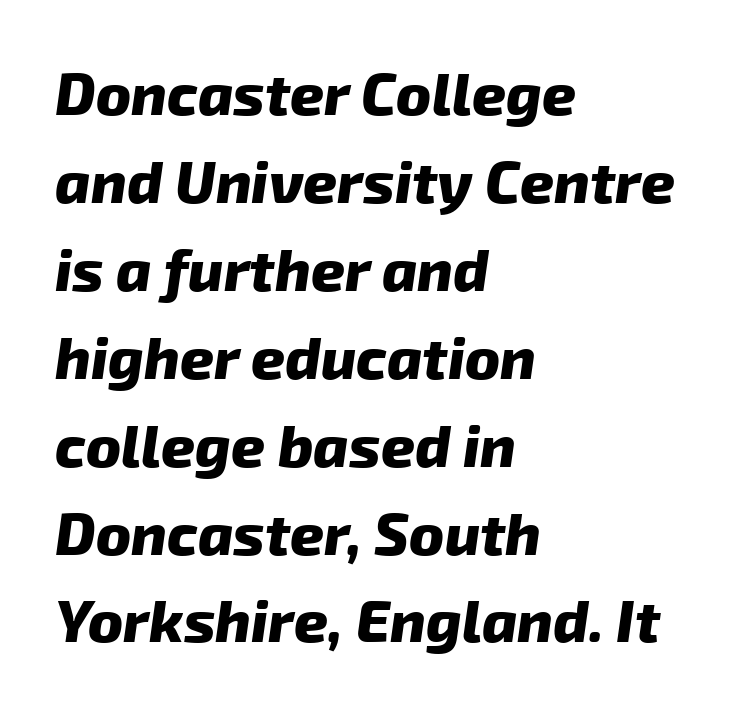
Each letter keeps its own natural width here, so spacing adapts to shape. Line spacing here is normal. No extra tracking has been applied to these lines. A bare baseline throughout the passage. Each letter's strokes conclude bluntly, with no projecting serifs.
